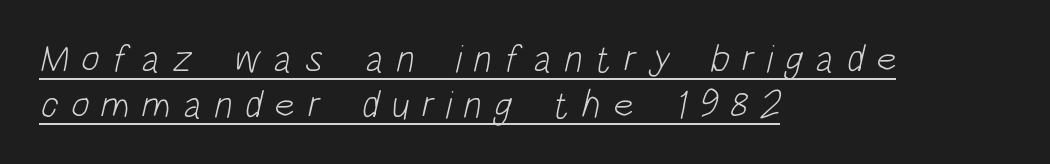
Proportional: the letters do not fall into vertical columns. Students, observe the line beneath the letters — that is underlining. Layout note: lines flush left. Each letter's strokes conclude bluntly, with no projecting serifs. The face looks like a standard text weight, possibly lighter. The horizontal fit of the characters is loose and conspicuously gappy.
